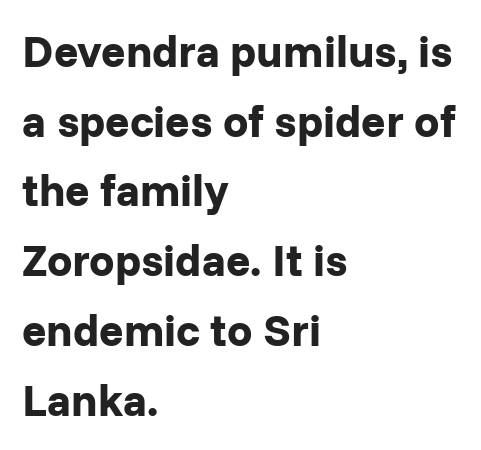
Q: Is the text bold? A: Yes.
Q: Is the text italic (slanted)? A: No, it is upright.
Q: Is the typeface a serif or a sans-serif typeface? A: Sans-serif.
Q: Is the text underlined? A: No.
Q: How is the paragraph aligned? A: Left-aligned.
Q: Is the spacing between letters normal or unusually wide? A: Normal.
Q: Is the spacing between lines tight, normal or loose? A: Normal.
Q: Width (condensed, normal, or wide)? A: Normal.
Q: Stroke contrast? A: Low.
Q: x-height? A: Medium.
Q: Monospaced? A: No.
